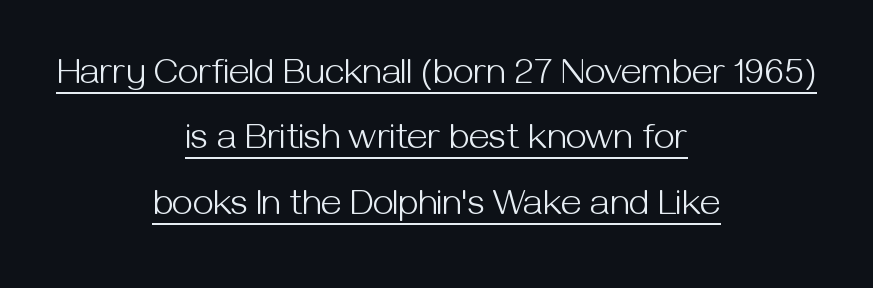
Q: Is the text bold? A: No.
Q: Is the text italic (slanted)? A: No, it is upright.
Q: Is the typeface a serif or a sans-serif typeface? A: Sans-serif.
Q: Is the text underlined? A: Yes.
Q: How is the paragraph aligned? A: Centered.
Q: Is the spacing between letters normal or unusually wide? A: Normal.
Q: Width (condensed, normal, or wide)? A: Normal.
Q: Stroke contrast? A: Medium.
Q: x-height? A: Medium.
Q: Monospaced? A: No.
